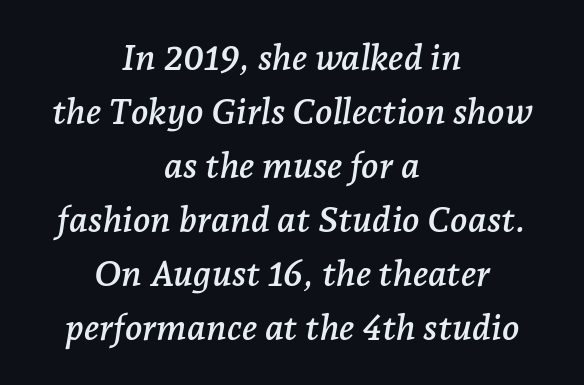
{"serif": "yes", "italic": "yes", "lean": "right", "slant_degrees": 7, "width": "normal", "stroke_contrast": "low", "x_height": "medium", "monospaced": "no", "underline": "no", "align": "center", "line_spacing": "normal", "line_spacing_ratio": 1.5, "letter_spacing": "normal", "letter_spacing_em": 0.0, "glyph_px": 36}
